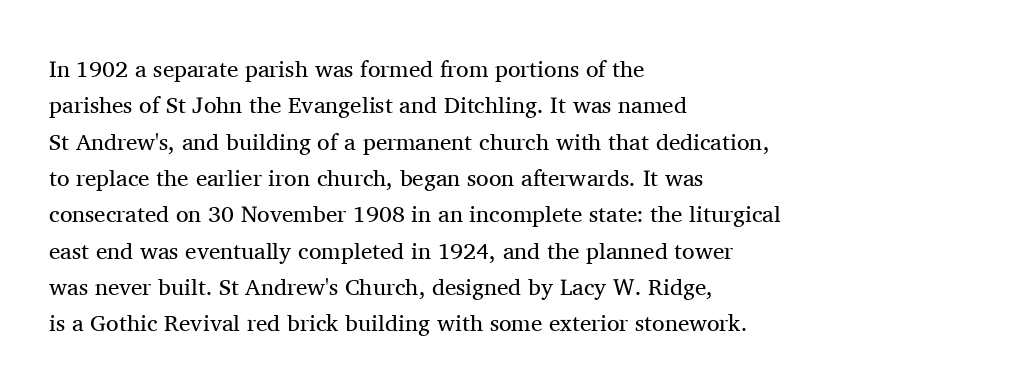
Compared with typical paragraphs, the rows here are spaced about the same. The letterforms sit at book weight or below. Ascenders rise straight up at ninety degrees. The lines are quadded left. Check the space under the baseline: it is left empty. Tracking value appears to be zero — textbook default spacing.
